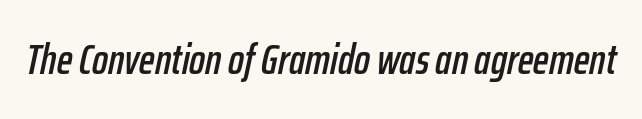
{"italic": "yes", "lean": "right", "slant_degrees": 12, "width": "condensed", "stroke_contrast": "low", "x_height": "medium", "monospaced": "no", "underline": "no", "letter_spacing": "normal", "letter_spacing_em": 0.0, "glyph_px": 42}
